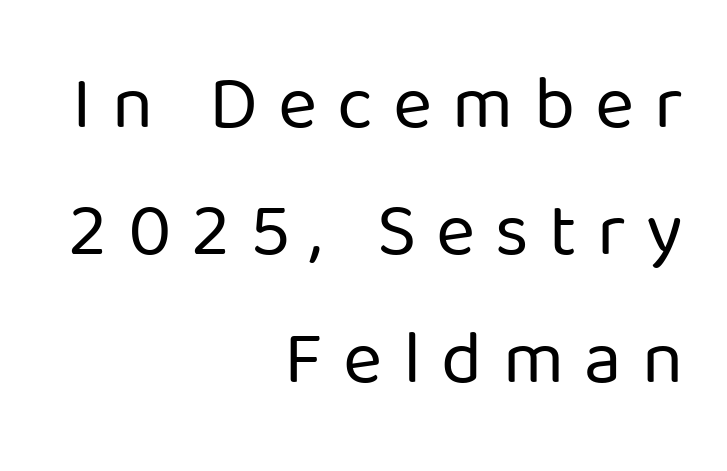
{"serif": "no", "italic": "no", "bold": "no", "weight": "regular", "width": "normal", "stroke_contrast": "low", "x_height": "medium", "monospaced": "no", "underline": "no", "align": "right", "line_spacing": "normal", "line_spacing_ratio": 1.7, "letter_spacing": "wide", "letter_spacing_em": 0.27, "glyph_px": 75}
